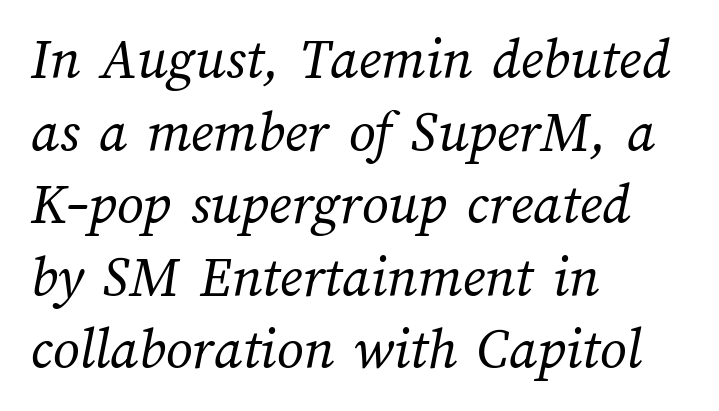
The image shows 59 px regular-weight type; set left-aligned, line spacing 1.23x, normal letter spacing, not underlined; medium stroke contrast and a medium x-height.
